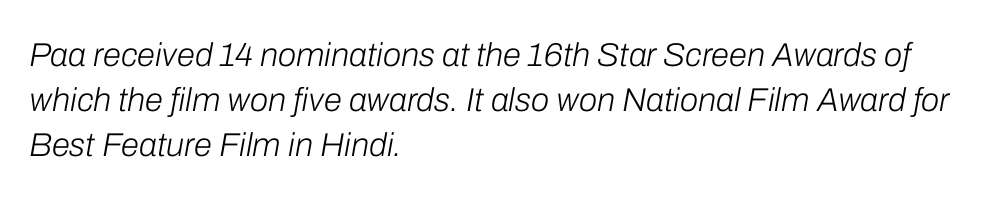
The image shows 33 px light type, italic (leaning right); set left-aligned, normal line spacing (1.37x), normal letter spacing, not underlined; low stroke contrast and a medium x-height.
